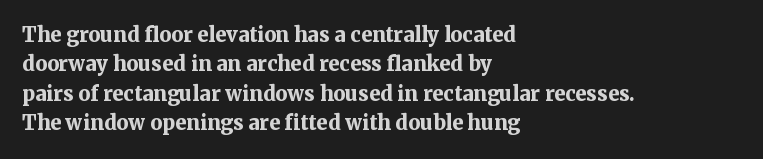
The image shows 20 px bold type, upright; set left-aligned, normal line spacing (1.47x), normal letter spacing, not underlined.
